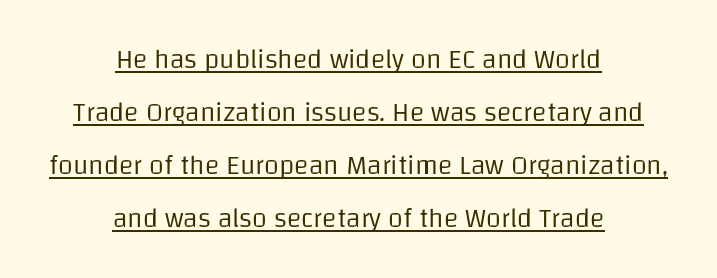
The image shows 27 px text type, upright; set centered, loose line spacing (1.96x), normal letter spacing, underlined.
